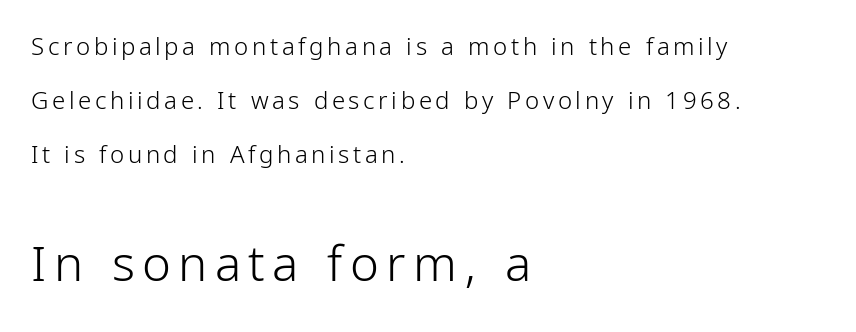
Q: Is the text bold? A: No.
Q: Is the text italic (slanted)? A: No, it is upright.
Q: Is the typeface a serif or a sans-serif typeface? A: Sans-serif.
Q: Is the text underlined? A: No.
Q: How is the paragraph aligned? A: Left-aligned.
Q: Is the spacing between lines tight, normal or loose? A: Loose.
Q: Which block of text is set in a larger size, the first (top) or the second (bottom)? A: The second (bottom) one.
Q: Width (condensed, normal, or wide)? A: Condensed.
Q: Stroke contrast? A: Low.
Q: x-height? A: Medium.
Q: Monospaced? A: No.
